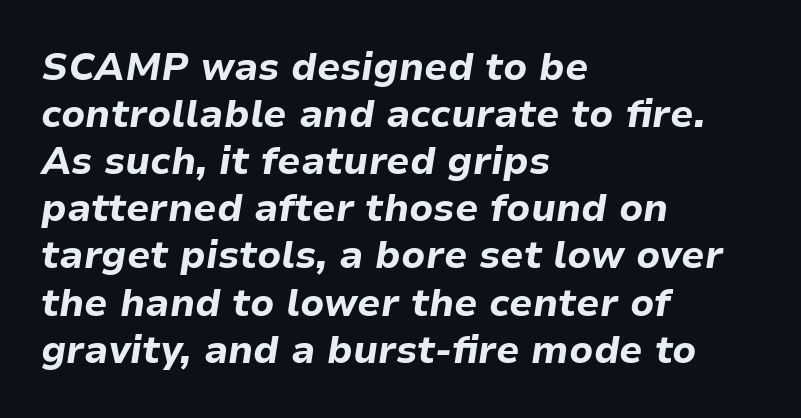
{"italic": "yes", "lean": "right", "slant_degrees": 9, "bold": "yes", "weight": "bold", "width": "normal", "stroke_contrast": "low", "x_height": "medium", "monospaced": "no", "underline": "no", "align": "left", "line_spacing_ratio": 1.24, "letter_spacing": "normal", "letter_spacing_em": 0.0, "glyph_px": 38}
